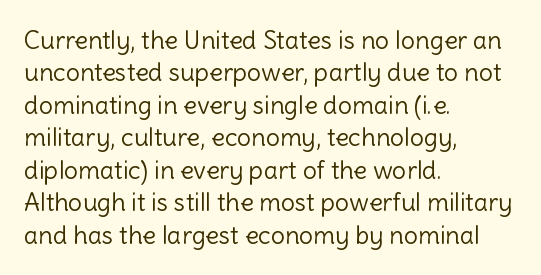
Q: Is the text bold? A: No.
Q: Is the text italic (slanted)? A: No, it is upright.
Q: Is the text underlined? A: No.
Q: How is the paragraph aligned? A: Left-aligned.
Q: Is the spacing between letters normal or unusually wide? A: Normal.
Q: Is the spacing between lines tight, normal or loose? A: Normal.
